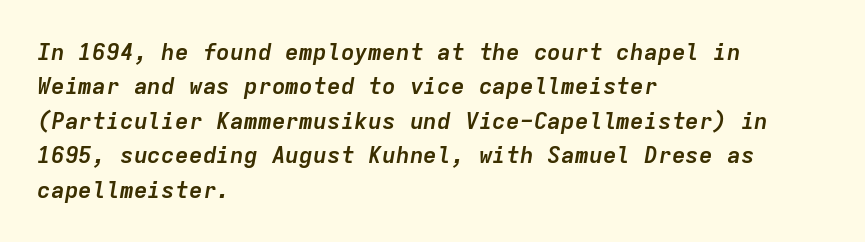
{"italic": "yes", "lean": "right", "slant_degrees": 9, "bold": "yes", "underline": "no", "align": "left", "line_spacing": "normal", "line_spacing_ratio": 1.5, "letter_spacing": "normal", "letter_spacing_em": 0.0, "glyph_px": 23}
